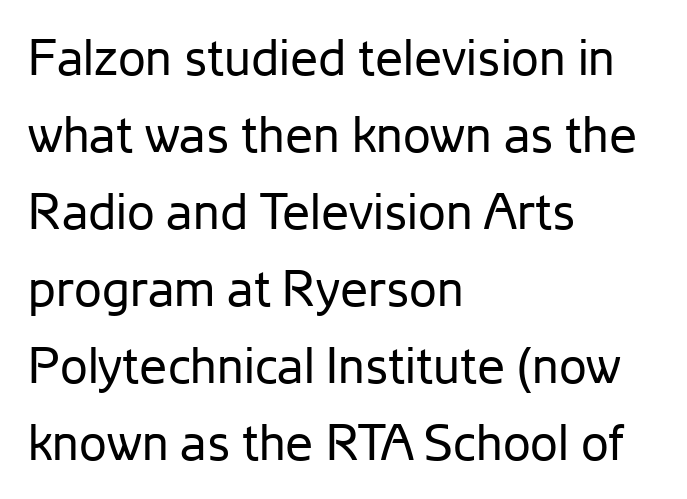
The image shows 50 px regular-weight sans-serif type, upright; set left-aligned, normal line spacing (1.54x), normal letter spacing, not underlined; low stroke contrast and a medium x-height.
